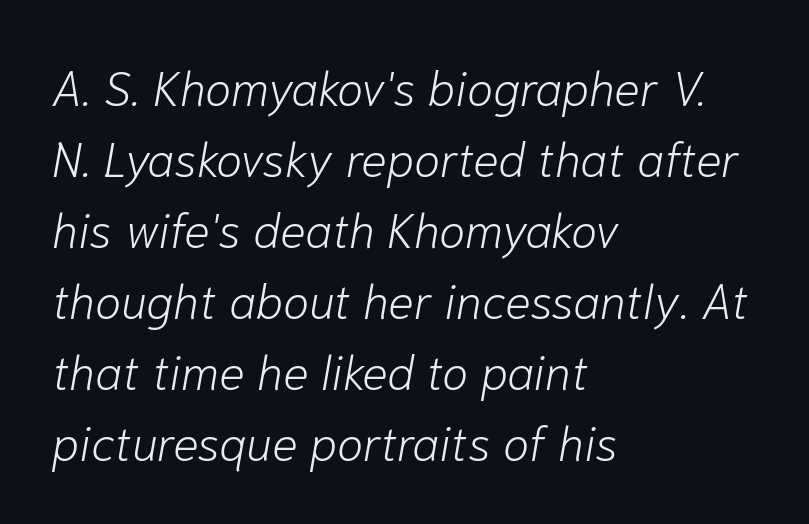
The rendering applies a slant to the glyphs. The rows are spaced the way most documents space them. No chunkiness to these letters — they're not bold. There is no visible air inserted between adjacent glyphs.
